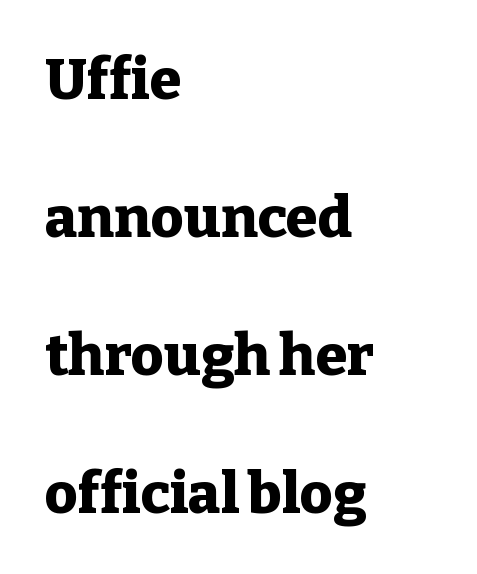
{"serif": "yes", "italic": "no", "bold": "yes", "weight": "heavy", "width": "normal", "stroke_contrast": "low", "x_height": "medium", "monospaced": "no", "underline": "no", "align": "left", "line_spacing": "loose", "line_spacing_ratio": 2.42, "letter_spacing": "normal", "letter_spacing_em": 0.0, "glyph_px": 57}
